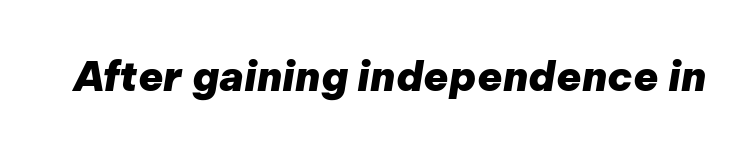
Q: Is the text bold? A: Yes.
Q: Is the text italic (slanted)? A: Yes, it leans right by about 9 degrees.
Q: Is the text underlined? A: No.
Q: Is the spacing between letters normal or unusually wide? A: Normal.
Q: Width (condensed, normal, or wide)? A: Normal.
Q: Stroke contrast? A: Low.
Q: x-height? A: Medium.
Q: Monospaced? A: No.
